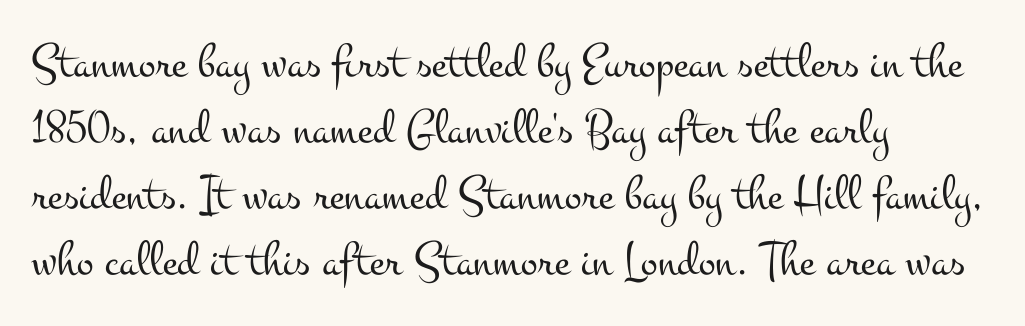
The image shows 50 px light, wide serif type; set left-aligned, normal line spacing (1.32x), normal letter spacing, not underlined; medium stroke contrast and a small x-height.
